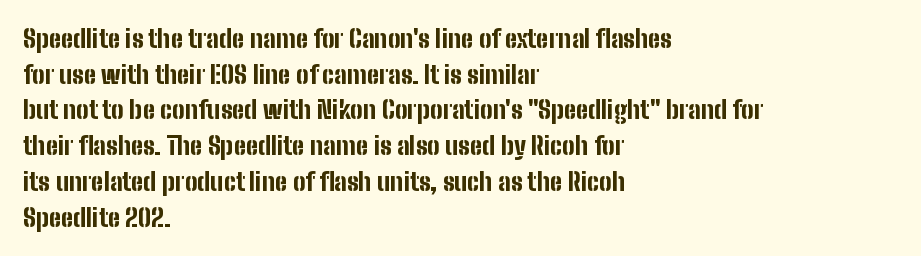
This rendering leaves character spacing at its baseline value. Any mark beneath the type? The region is blank. This is roman type, the default non-slanted kind. Pretty heavy lettering here — definitely bold. Notice how descenders clear the ascenders below comfortably — that's standard leading. All the whitespace from short lines collects on the right.
